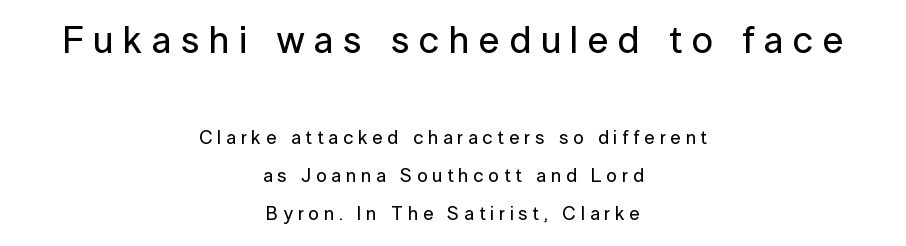
The glyphs in this specimen are sans serif. Vertically, the passage feels expansive, rows floating well apart. These lines were composed using upright roman letters. Caption: expanded tracking, letters set apart. The setting favours the middle, as headings and verse often do. The passage shown is typed in a proportional face where columns would drift.
